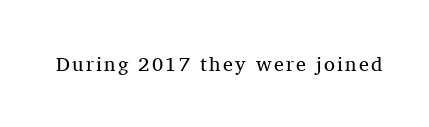
{"italic": "no", "bold": "no", "underline": "no", "glyph_px": 20}
